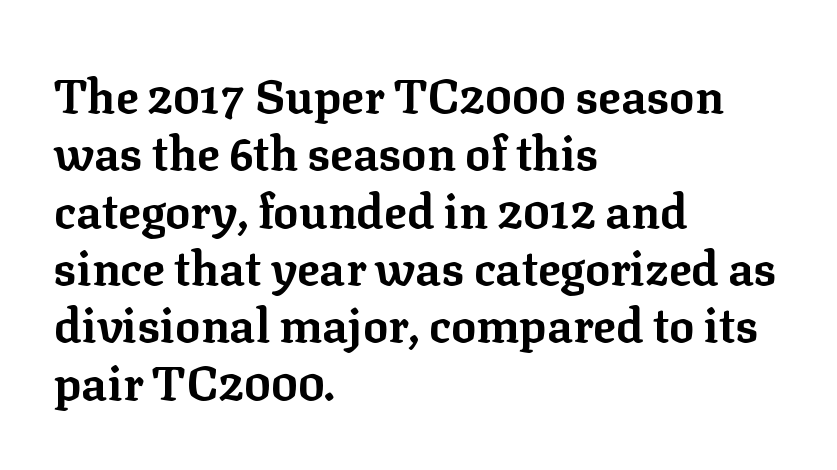
{"serif": "yes", "italic": "no", "bold": "yes", "weight": "bold", "width": "normal", "stroke_contrast": "low", "x_height": "medium", "monospaced": "no", "underline": "no", "align": "left", "line_spacing_ratio": 1.22, "letter_spacing": "normal", "letter_spacing_em": 0.0, "glyph_px": 47}
